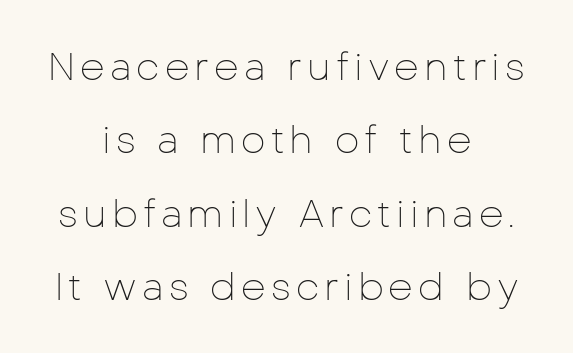
The image shows 39 px thin sans-serif type, upright; set centered, line spacing 1.88x, not underlined; low stroke contrast and a medium x-height.
